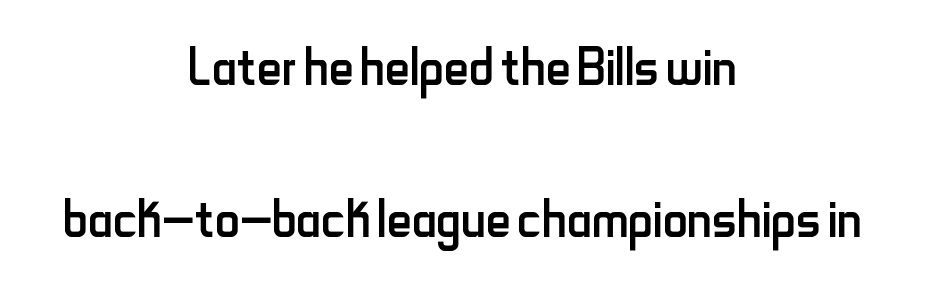
{"serif": "no", "italic": "no", "bold": "no", "weight": "regular", "width": "condensed", "stroke_contrast": "low", "x_height": "small", "monospaced": "no", "underline": "no", "align": "center", "line_spacing": "loose", "line_spacing_ratio": 2.21, "letter_spacing": "normal", "letter_spacing_em": 0.0, "glyph_px": 69}
